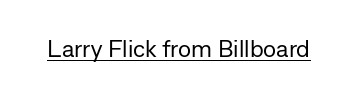
Q: Is the text bold? A: No.
Q: Is the text italic (slanted)? A: No, it is upright.
Q: Is the text underlined? A: Yes.
Q: Is the spacing between letters normal or unusually wide? A: Normal.
